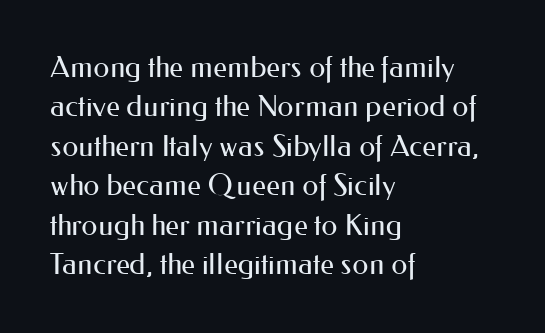
Q: Is the text bold? A: No.
Q: Is the text italic (slanted)? A: No, it is upright.
Q: Is the typeface a serif or a sans-serif typeface? A: Sans-serif.
Q: Is the text underlined? A: No.
Q: How is the paragraph aligned? A: Left-aligned.
Q: Is the spacing between letters normal or unusually wide? A: Normal.
Q: Is the spacing between lines tight, normal or loose? A: Normal.
Q: Width (condensed, normal, or wide)? A: Normal.
Q: Stroke contrast? A: Medium.
Q: x-height? A: Small.
Q: Monospaced? A: No.
